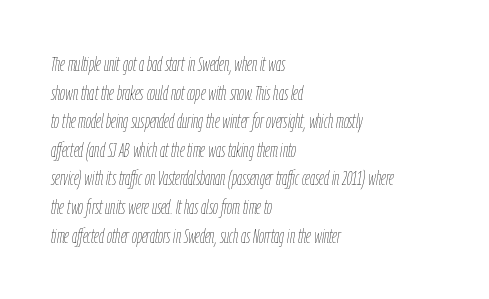
Q: Is the text bold? A: No.
Q: Is the text italic (slanted)? A: Yes, it leans right by about 9 degrees.
Q: Is the text underlined? A: No.
Q: How is the paragraph aligned? A: Left-aligned.
Q: Is the spacing between letters normal or unusually wide? A: Normal.
Q: Is the spacing between lines tight, normal or loose? A: Normal.
